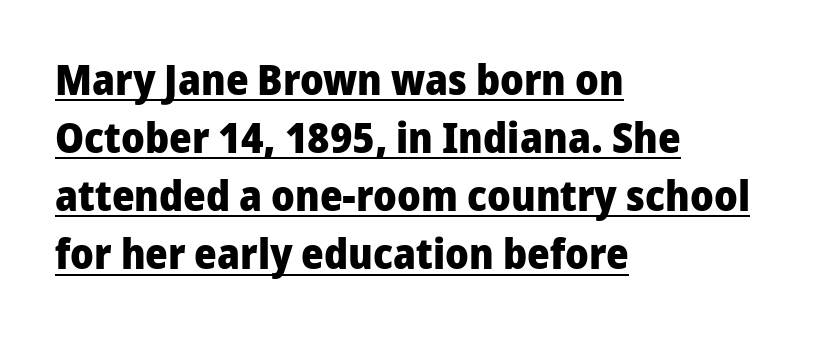
The image shows 43 px heavy sans-serif type, upright; set left-aligned, normal line spacing (1.35x), normal letter spacing, underlined; low stroke contrast and a medium x-height.
